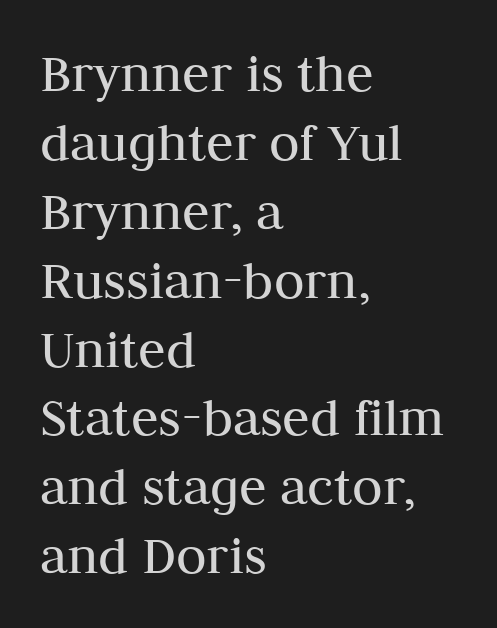
Q: Is the text bold? A: No.
Q: Is the text italic (slanted)? A: No, it is upright.
Q: Is the typeface a serif or a sans-serif typeface? A: Serif.
Q: Is the text underlined? A: No.
Q: How is the paragraph aligned? A: Left-aligned.
Q: Is the spacing between letters normal or unusually wide? A: Normal.
Q: Width (condensed, normal, or wide)? A: Normal.
Q: Stroke contrast? A: Medium.
Q: x-height? A: Medium.
Q: Monospaced? A: No.
